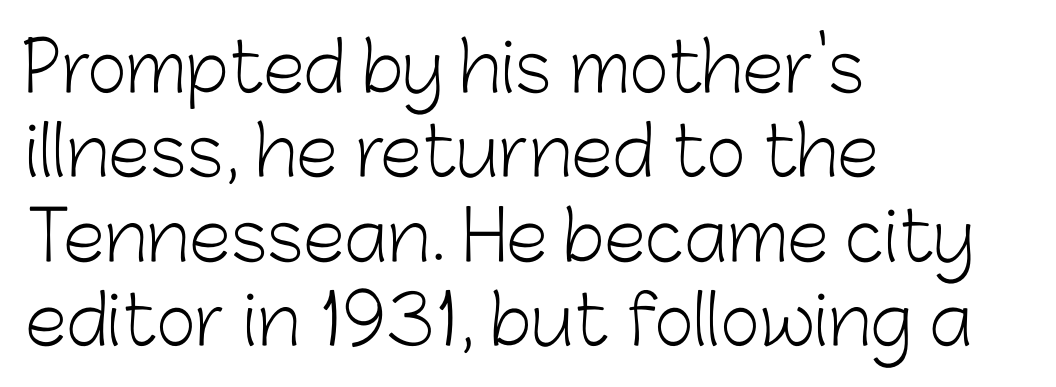
The image shows 68 px light sans-serif type, upright; set left-aligned, line spacing 1.24x, normal letter spacing, not underlined; low stroke contrast and a medium x-height.
